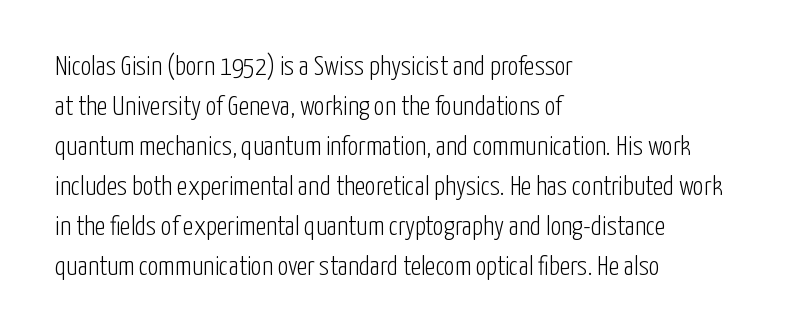
{"italic": "no", "bold": "no", "underline": "no", "align": "left", "line_spacing": "normal", "line_spacing_ratio": 1.48, "letter_spacing": "normal", "letter_spacing_em": 0.0, "glyph_px": 27}
